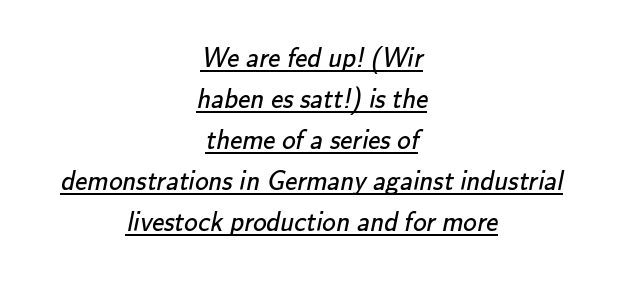
{"bold": "no", "underline": "yes", "align": "center", "line_spacing": "normal", "line_spacing_ratio": 1.52, "letter_spacing": "normal", "letter_spacing_em": 0.0, "glyph_px": 27}
